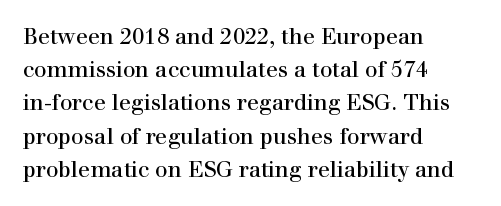
Tall strokes in this sample are plumb rather than angled. Weight: regular or lighter. Tracking value appears to be zero — textbook default spacing. The passage shown stacks its lines at a standard gap. The lines in this sample share a left origin and differ only in where they stop. Anything drawn beneath the words? Only blank space.
